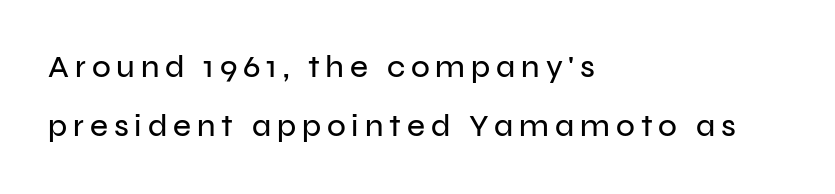
The image shows 31 px sans-serif type, upright; set left-aligned, loose line spacing (1.91x), not underlined; low stroke contrast and a medium x-height.
